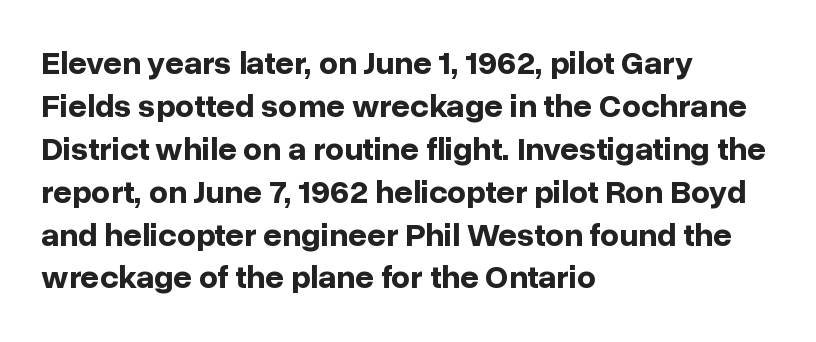
Layout note: lines flush left. Strokes here are thick enough to call this a true bold. The font family rendered here belongs to the sans-serif group. The area under the type is left untouched.
